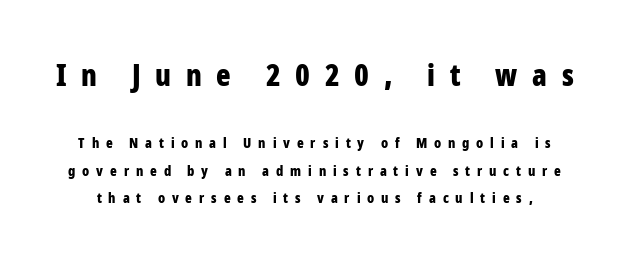
{"serif": "no", "italic": "no", "bold": "yes", "weight": "bold", "width": "condensed", "stroke_contrast": "low", "x_height": "medium", "monospaced": "no", "underline": "no", "line_spacing": "loose", "line_spacing_ratio": 1.95, "letter_spacing": "wide", "letter_spacing_em": 0.49, "larger_block": "first", "size_ratio": 2.14, "glyph_px": 30}
